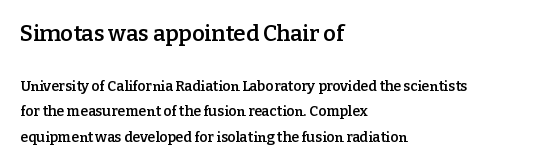
Q: Is the text bold? A: Semi-bold.
Q: Is the text italic (slanted)? A: No, it is upright.
Q: Is the text underlined? A: No.
Q: How is the paragraph aligned? A: Left-aligned.
Q: Is the spacing between letters normal or unusually wide? A: Normal.
Q: Which block of text is set in a larger size, the first (top) or the second (bottom)? A: The first (top) one.
